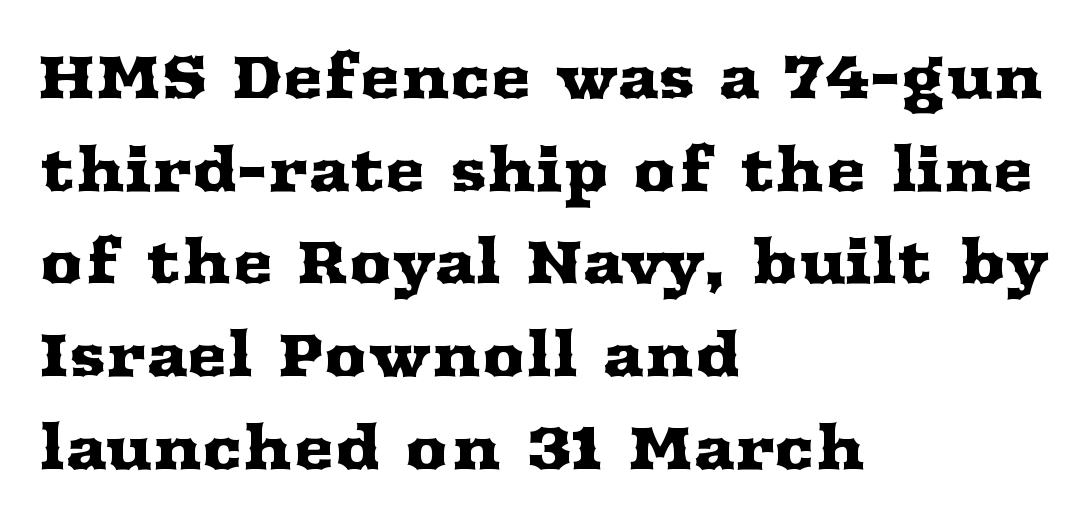
{"serif": "yes", "italic": "no", "width": "wide", "stroke_contrast": "medium", "x_height": "medium", "monospaced": "no", "underline": "no", "align": "left", "line_spacing": "normal", "line_spacing_ratio": 1.52, "letter_spacing": "normal", "letter_spacing_em": 0.0, "glyph_px": 61}
